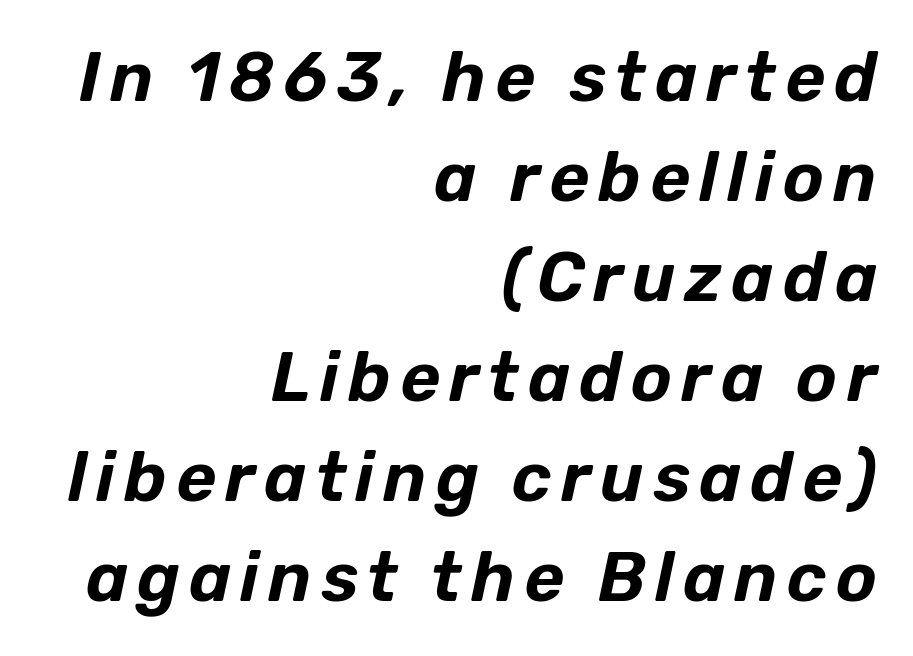
The image shows 69 px text type, italic (leaning right); set right-aligned, normal line spacing (1.45x), not underlined; low stroke contrast and a medium x-height.
